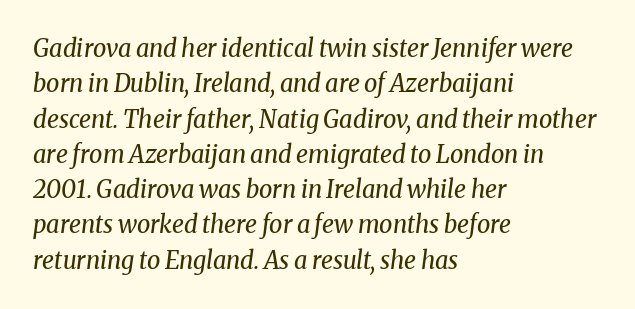
{"italic": "yes", "lean": "right", "slant_degrees": 8, "bold": "no", "underline": "no", "align": "left", "line_spacing": "normal", "line_spacing_ratio": 1.47, "letter_spacing": "normal", "letter_spacing_em": 0.0, "glyph_px": 24}
